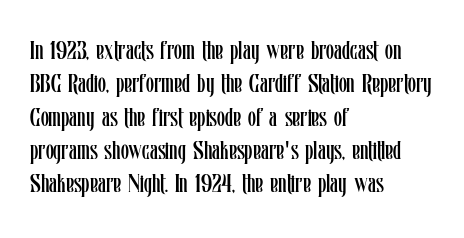
Compared with typical paragraphs, the rows here are spaced about the same. The letters stand straight up with perfectly vertical stems. Short and long lines alike share a common starting point at left. Is the stroke heavy? The answer is a plain regular-or-lighter. In terms of letterspacing, this is plain default setting. Just letters on the line, the space beneath them empty.
